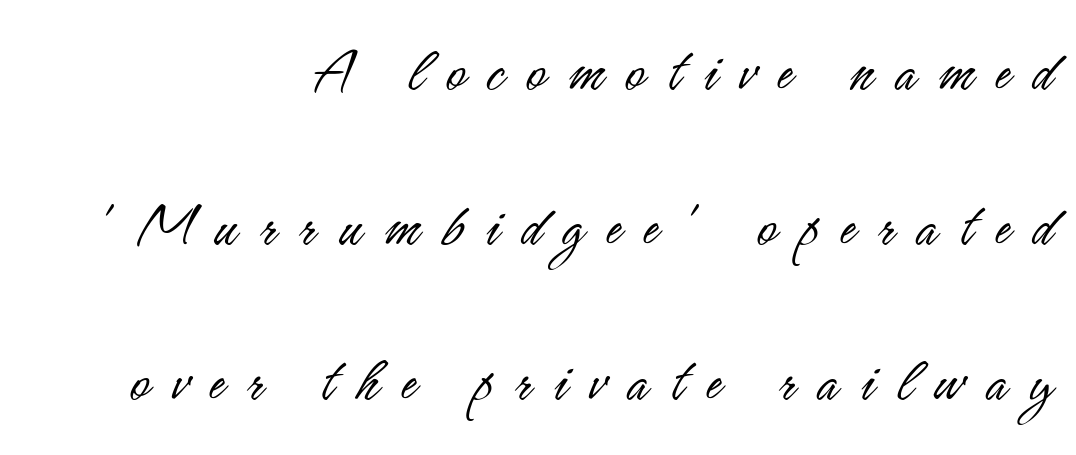
{"serif": "no", "bold": "no", "weight": "light", "width": "condensed", "stroke_contrast": "low", "x_height": "small", "monospaced": "no", "underline": "no", "align": "right", "line_spacing": "loose", "line_spacing_ratio": 2.35, "letter_spacing": "wide", "letter_spacing_em": 0.34, "glyph_px": 66}
